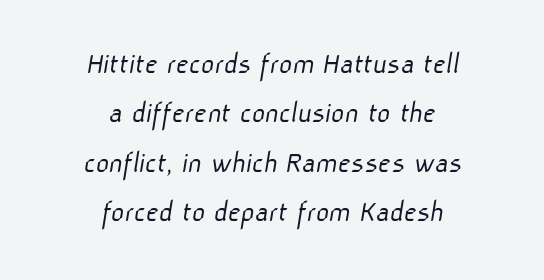
The image shows 32 px light sans-serif type; set centered, normal line spacing (1.54x), normal letter spacing, not underlined; low stroke contrast and a medium x-height.
